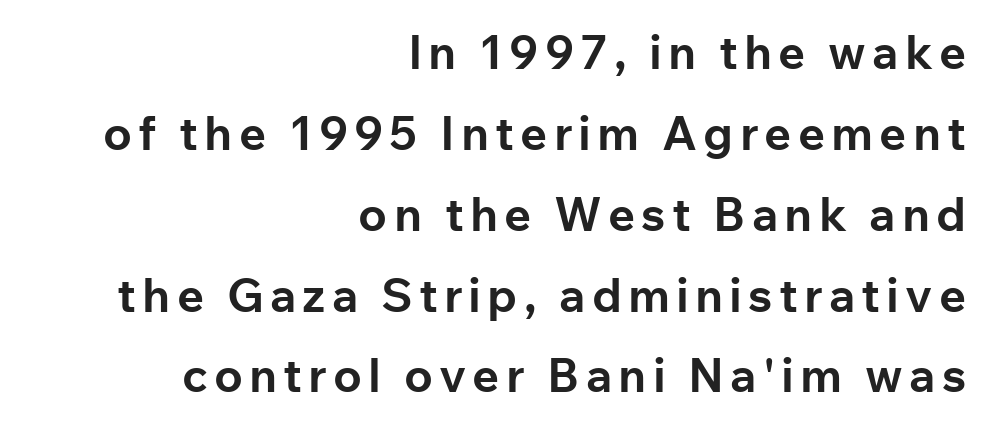
Q: Is the text bold? A: Yes.
Q: Is the text italic (slanted)? A: No, it is upright.
Q: Is the typeface a serif or a sans-serif typeface? A: Sans-serif.
Q: Is the text underlined? A: No.
Q: How is the paragraph aligned? A: Right-aligned.
Q: Width (condensed, normal, or wide)? A: Normal.
Q: Stroke contrast? A: Low.
Q: x-height? A: Medium.
Q: Monospaced? A: No.
